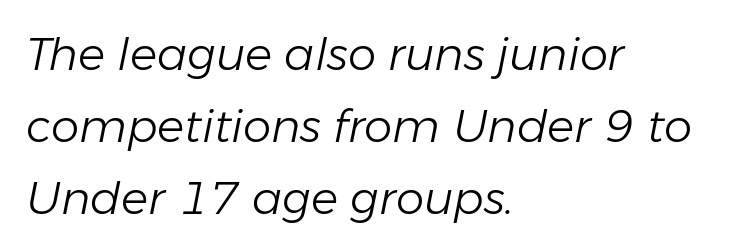
Quick note: underline off. Stems here are at most as thick as an everyday book face. Observe the ordinary spacing: letters are neighbours, not strangers. Think of a printed novel: that variable character pitch is what you see here. Each new line begins a customary step beneath the previous one.
